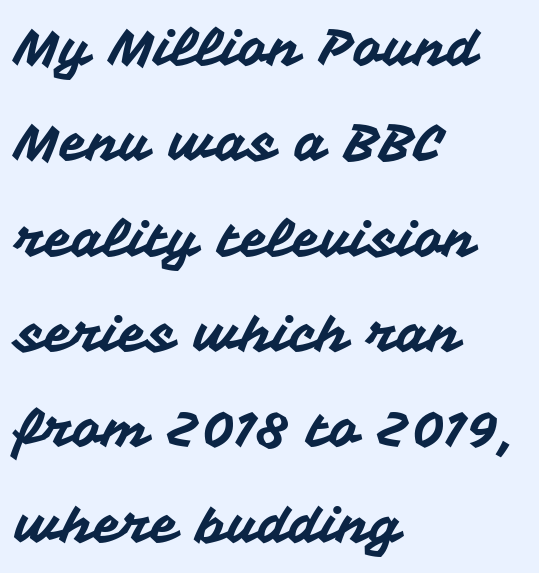
{"serif": "no", "width": "normal", "stroke_contrast": "medium", "x_height": "medium", "monospaced": "no", "underline": "no", "align": "left", "line_spacing_ratio": 1.87, "letter_spacing": "normal", "letter_spacing_em": 0.0, "glyph_px": 51}
